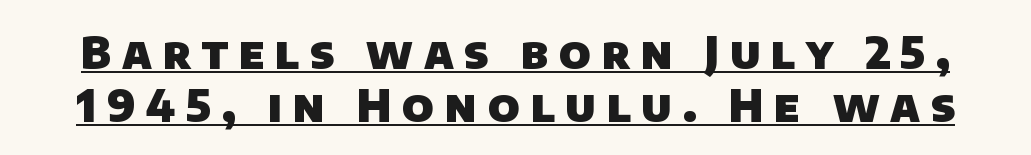
Q: Is the text bold? A: Yes.
Q: Is the typeface a serif or a sans-serif typeface? A: Sans-serif.
Q: Is the text underlined? A: Yes.
Q: Is the spacing between letters normal or unusually wide? A: Unusually wide.
Q: Width (condensed, normal, or wide)? A: Normal.
Q: Stroke contrast? A: Low.
Q: x-height? A: Large.
Q: Monospaced? A: No.
